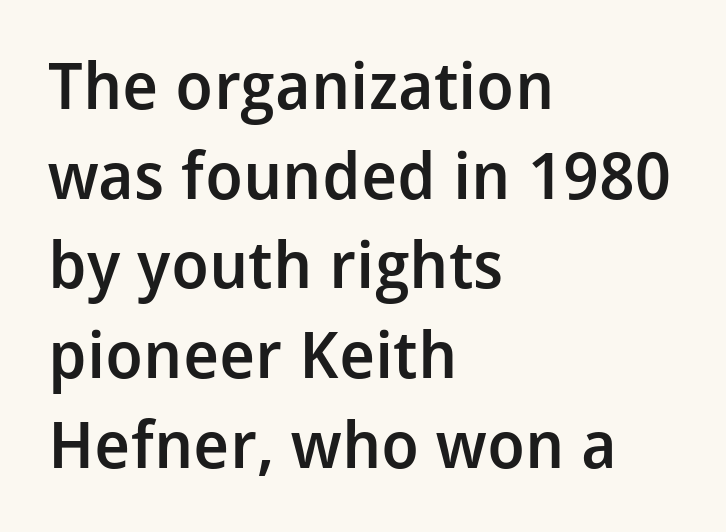
{"serif": "no", "italic": "no", "bold": "semi", "weight": "semibold", "width": "normal", "stroke_contrast": "low", "x_height": "medium", "monospaced": "no", "underline": "no", "align": "left", "line_spacing": "normal", "line_spacing_ratio": 1.38, "letter_spacing": "normal", "letter_spacing_em": 0.0, "glyph_px": 65}
